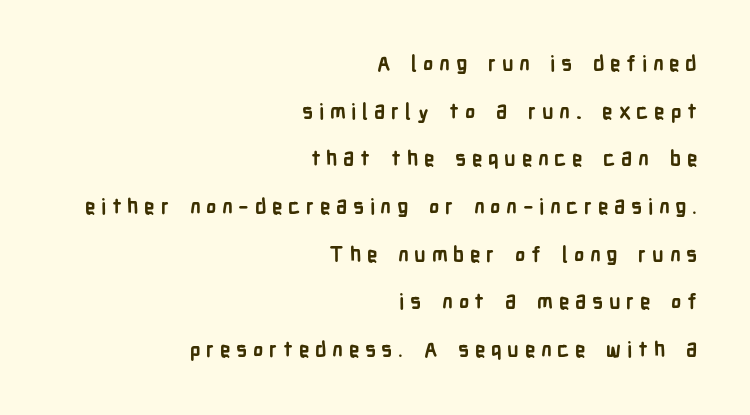
Q: Is the text bold? A: Yes.
Q: Is the text italic (slanted)? A: No, it is upright.
Q: Is the text underlined? A: No.
Q: How is the paragraph aligned? A: Right-aligned.
Q: Is the spacing between letters normal or unusually wide? A: Unusually wide.
Q: Is the spacing between lines tight, normal or loose? A: Loose.
